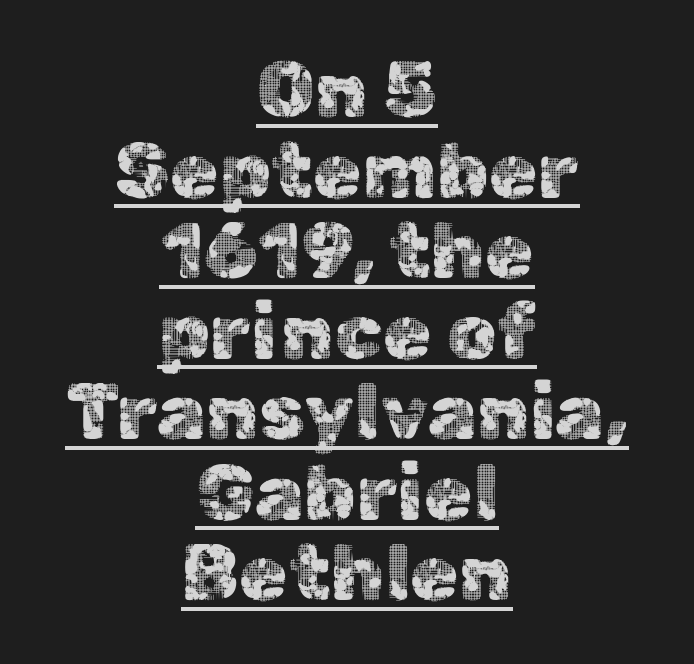
Q: Is the text italic (slanted)? A: No, it is upright.
Q: Is the typeface a serif or a sans-serif typeface? A: Sans-serif.
Q: Is the text underlined? A: Yes.
Q: How is the paragraph aligned? A: Centered.
Q: Is the spacing between letters normal or unusually wide? A: Normal.
Q: Is the spacing between lines tight, normal or loose? A: Tight.
Q: Width (condensed, normal, or wide)? A: Normal.
Q: x-height? A: Medium.
Q: Monospaced? A: No.
